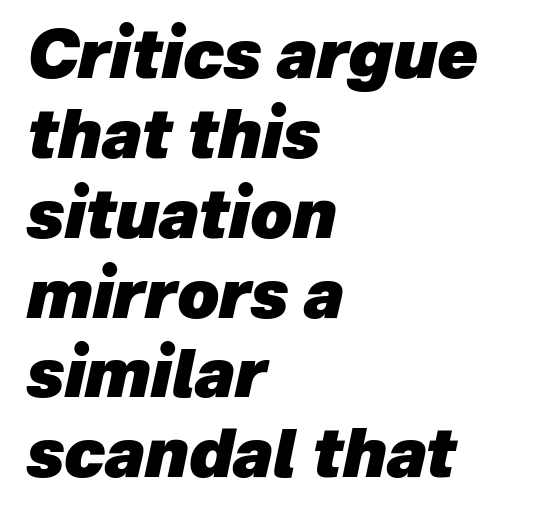
{"italic": "yes", "lean": "right", "slant_degrees": 12, "bold": "yes", "weight": "heavy", "width": "normal", "stroke_contrast": "low", "x_height": "medium", "monospaced": "no", "underline": "no", "align": "left", "line_spacing_ratio": 1.21, "letter_spacing": "normal", "letter_spacing_em": 0.0, "glyph_px": 66}
